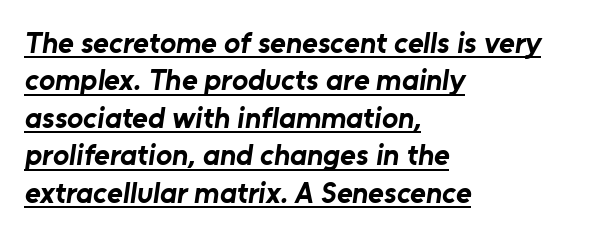
The image shows 30 px bold sans-serif type; set left-aligned, normal line spacing (1.25x), normal letter spacing, underlined; low stroke contrast and a medium x-height.
